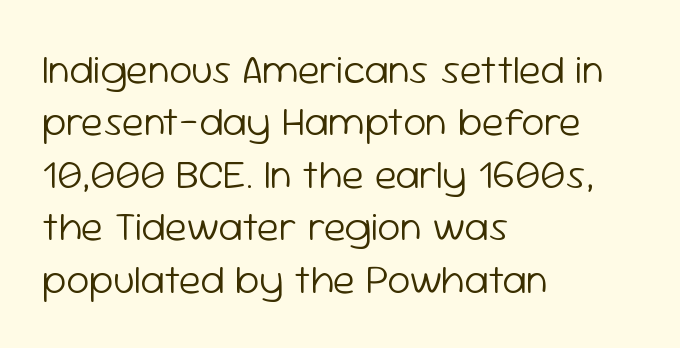
Tracking here is standard; glyphs follow each other at the usual distance. Plain, unruled lines of type. A normal amount of white space separates one row of letters from the next. If you drew a ruler down the left edge, every line would touch it.
